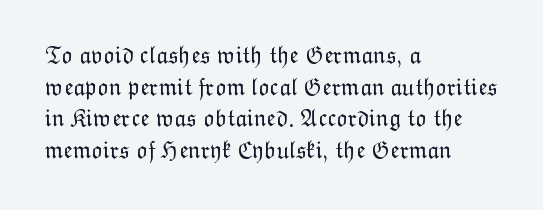
Leftover space on each line is placed entirely after the last word. The typesetting does not lean heavy: it is not bold. Honestly, the letter spacing is just normal — you wouldn't notice it. Underline: absent. If you drew a line through each stem, it would be perfectly vertical.
